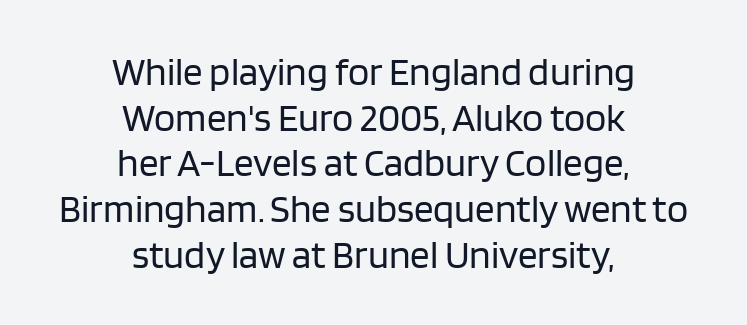
Q: Is the text bold? A: No.
Q: Is the text italic (slanted)? A: No, it is upright.
Q: Is the typeface a serif or a sans-serif typeface? A: Sans-serif.
Q: Is the text underlined? A: No.
Q: How is the paragraph aligned? A: Centered.
Q: Is the spacing between letters normal or unusually wide? A: Normal.
Q: Width (condensed, normal, or wide)? A: Normal.
Q: Stroke contrast? A: Low.
Q: x-height? A: Large.
Q: Monospaced? A: No.
